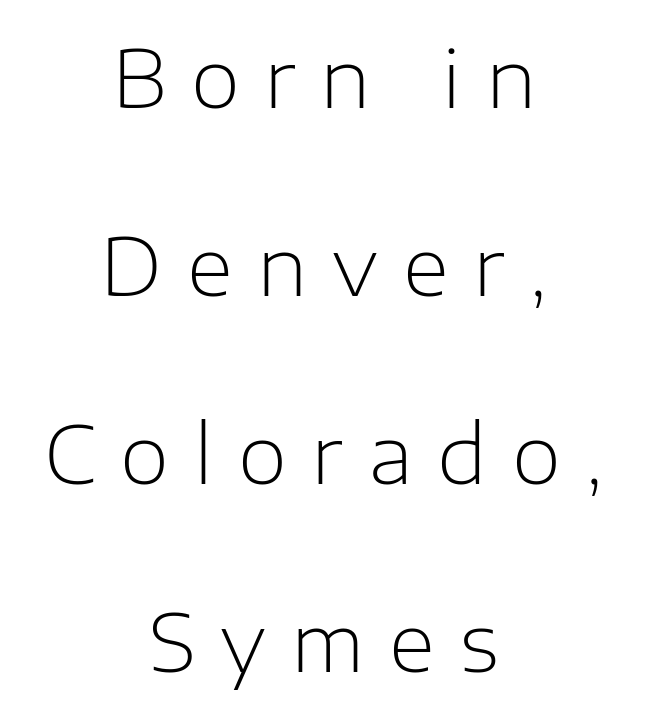
The image shows 80 px light sans-serif type, upright; set centered, loose line spacing (2.35x), unusually wide letter spacing (+0.31 em), not underlined; low stroke contrast and a medium x-height.
